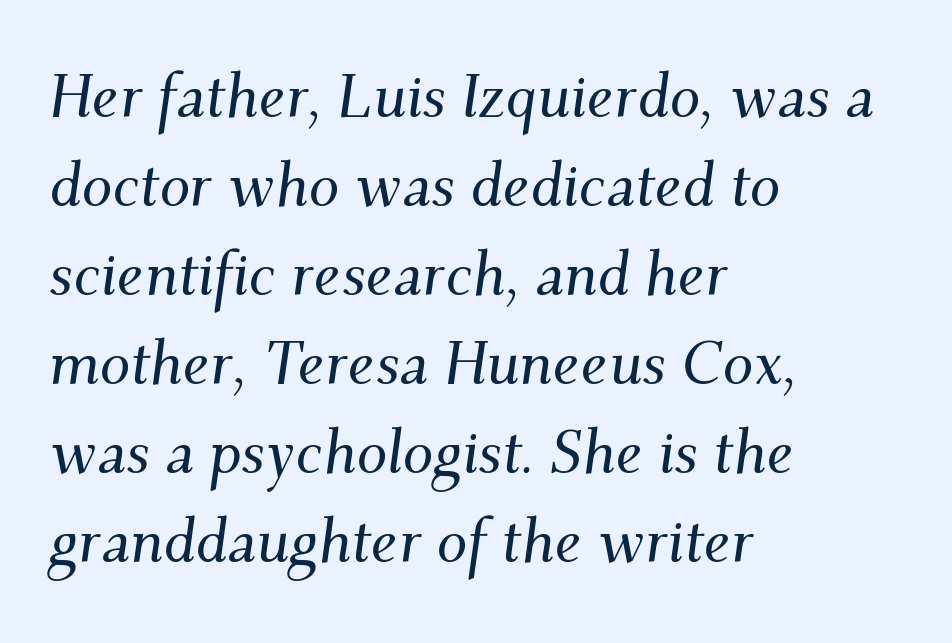
The rendering applies a slant to the glyphs. The text was rendered using a seriffed face with decorative stroke endings. This sample keeps an unexceptional amount of space between lines. Clear beneath every line of the passage. Does extra space separate the letters? No, they use regular spacing.
